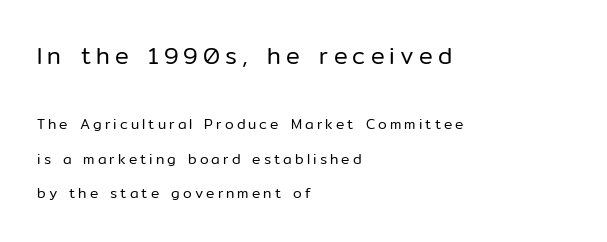
Does the leading feel generous? Absolutely, it's lavish. Size hierarchy here favors the leading block over the trailing one. Is the letter spacing exaggerated? Yes — the characters are pushed far apart. No extra ink here — the face is not bold.
